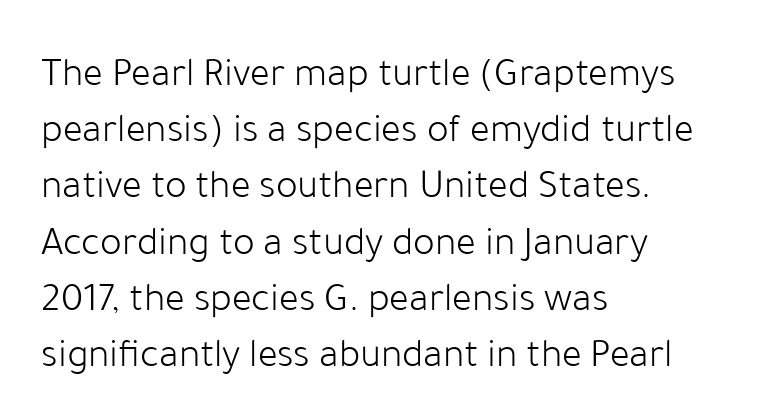
The gap between lines stays unmarked. Baseline-to-baseline distance is the conventional proportion of letter height. Typeset ragged right — the left edge is the straight one. No italicization has been applied; the sample stays upright. No extra ink here — the face is not bold.
